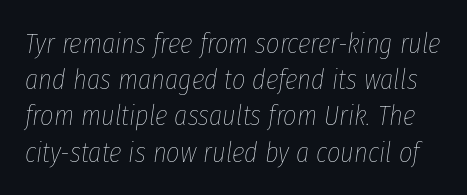
{"italic": "yes", "lean": "right", "slant_degrees": 8, "bold": "no", "weight": "thin", "width": "condensed", "stroke_contrast": "low", "x_height": "medium", "monospaced": "no", "underline": "no", "line_spacing": "normal", "line_spacing_ratio": 1.25, "letter_spacing": "normal", "letter_spacing_em": 0.0, "glyph_px": 29}
